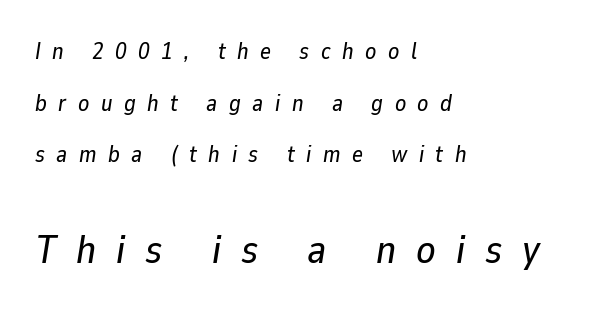
{"italic": "yes", "lean": "right", "slant_degrees": 9, "width": "normal", "stroke_contrast": "low", "x_height": "medium", "monospaced": "no", "underline": "no", "align": "left", "line_spacing": "loose", "line_spacing_ratio": 2.25, "letter_spacing": "wide", "letter_spacing_em": 0.5, "larger_block": "second", "size_ratio": 1.74, "glyph_px": 40}
